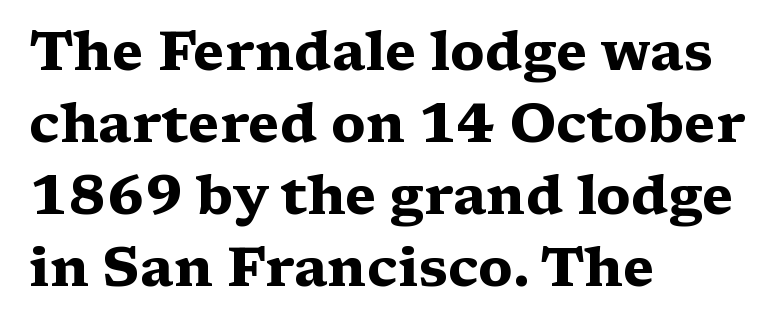
Q: Is the text bold? A: Yes.
Q: Is the text italic (slanted)? A: No, it is upright.
Q: Is the typeface a serif or a sans-serif typeface? A: Serif.
Q: Is the text underlined? A: No.
Q: How is the paragraph aligned? A: Left-aligned.
Q: Is the spacing between letters normal or unusually wide? A: Normal.
Q: Is the spacing between lines tight, normal or loose? A: Normal.
Q: Width (condensed, normal, or wide)? A: Wide.
Q: Stroke contrast? A: Medium.
Q: x-height? A: Medium.
Q: Monospaced? A: No.
